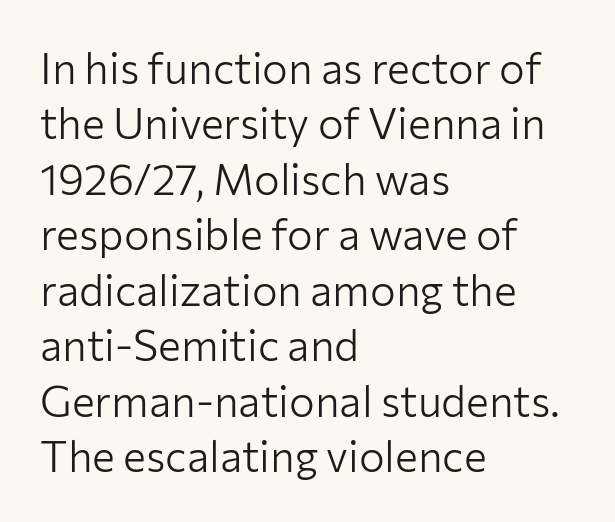
Q: Is the text bold? A: No.
Q: Is the text italic (slanted)? A: No, it is upright.
Q: Is the typeface a serif or a sans-serif typeface? A: Sans-serif.
Q: Is the text underlined? A: No.
Q: How is the paragraph aligned? A: Left-aligned.
Q: Is the spacing between letters normal or unusually wide? A: Normal.
Q: Is the spacing between lines tight, normal or loose? A: Normal.
Q: Width (condensed, normal, or wide)? A: Normal.
Q: Stroke contrast? A: Low.
Q: x-height? A: Medium.
Q: Monospaced? A: No.
